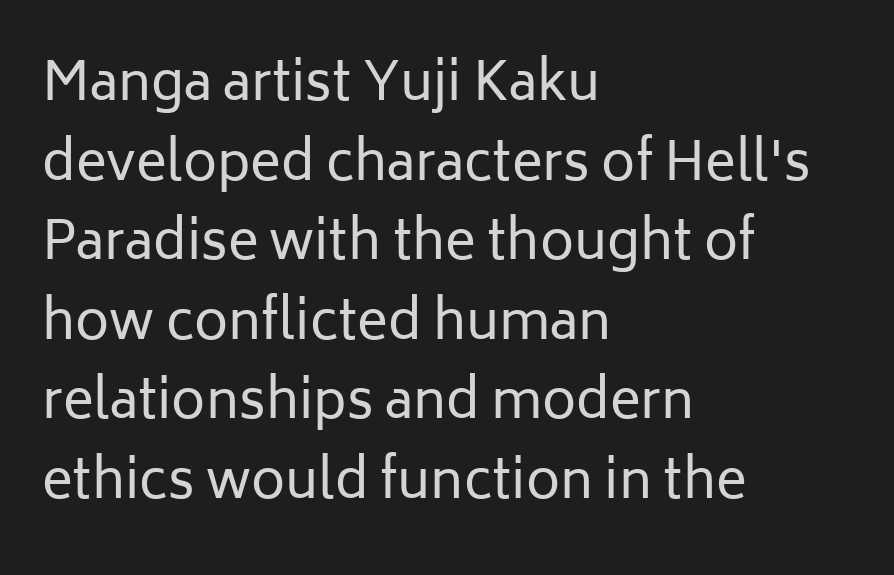
Q: Is the text bold? A: No.
Q: Is the text italic (slanted)? A: No, it is upright.
Q: Is the typeface a serif or a sans-serif typeface? A: Sans-serif.
Q: Is the text underlined? A: No.
Q: How is the paragraph aligned? A: Left-aligned.
Q: Is the spacing between letters normal or unusually wide? A: Normal.
Q: Is the spacing between lines tight, normal or loose? A: Normal.
Q: Width (condensed, normal, or wide)? A: Normal.
Q: Stroke contrast? A: Low.
Q: x-height? A: Medium.
Q: Monospaced? A: No.
